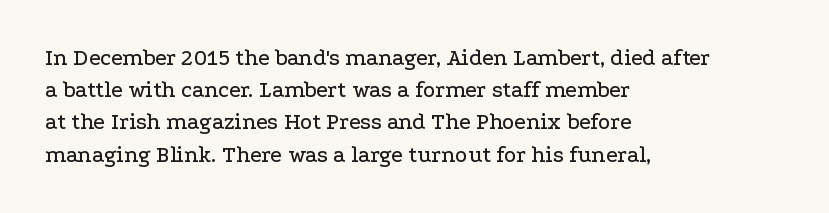
{"italic": "no", "underline": "no", "align": "left", "line_spacing": "normal", "line_spacing_ratio": 1.4, "letter_spacing": "normal", "letter_spacing_em": 0.0, "glyph_px": 23}
